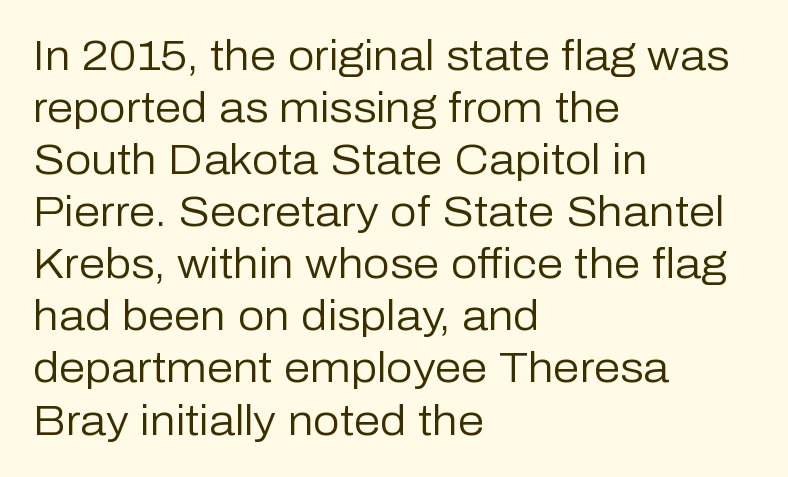
A bare baseline throughout the passage. Standard letterfit; no display-style spreading of the glyphs. Line starts are locked; line ends wander. Is this a fixed-width face? No — the glyphs have proportional, varying widths. Notice how the stems are strictly vertical — no italics here. Caption: face not bold, strokes unweighted.
